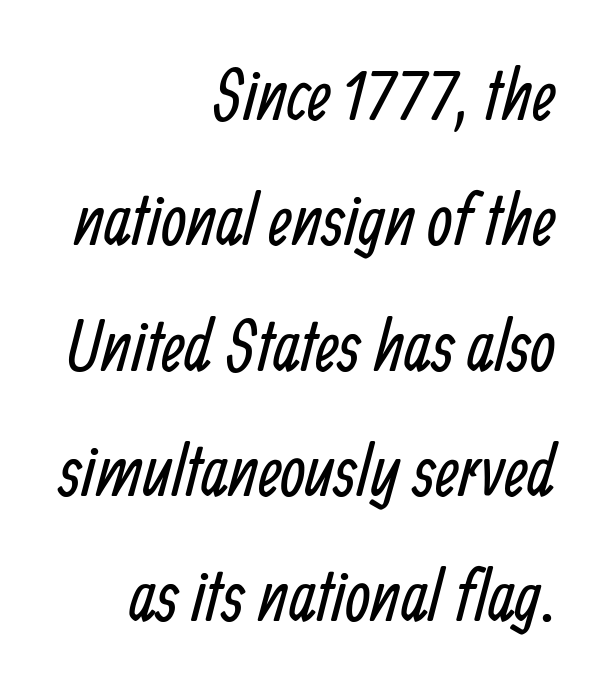
The image shows 72 px regular-weight, condensed sans-serif type; set right-aligned, line spacing 1.74x, normal letter spacing, not underlined; low stroke contrast and a medium x-height.
